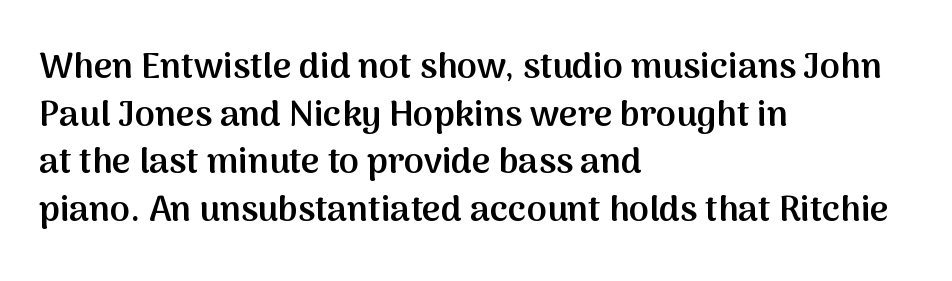
Q: Is the text bold? A: Semi-bold.
Q: Is the text italic (slanted)? A: No, it is upright.
Q: Is the typeface a serif or a sans-serif typeface? A: Sans-serif.
Q: Is the text underlined? A: No.
Q: How is the paragraph aligned? A: Left-aligned.
Q: Is the spacing between letters normal or unusually wide? A: Normal.
Q: Is the spacing between lines tight, normal or loose? A: Normal.
Q: Width (condensed, normal, or wide)? A: Normal.
Q: Stroke contrast? A: Medium.
Q: x-height? A: Medium.
Q: Monospaced? A: No.
